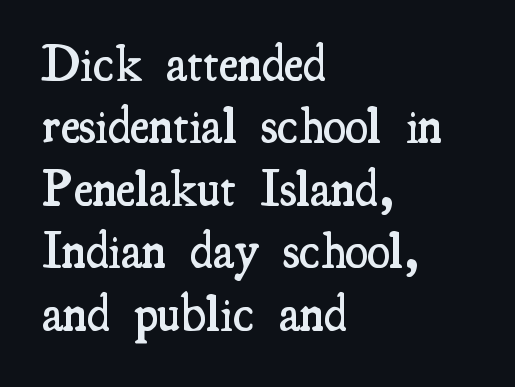
The image shows 52 px semibold, condensed serif type, upright; set left-aligned, line spacing 1.2x, normal letter spacing, not underlined; medium stroke contrast and a small x-height.
